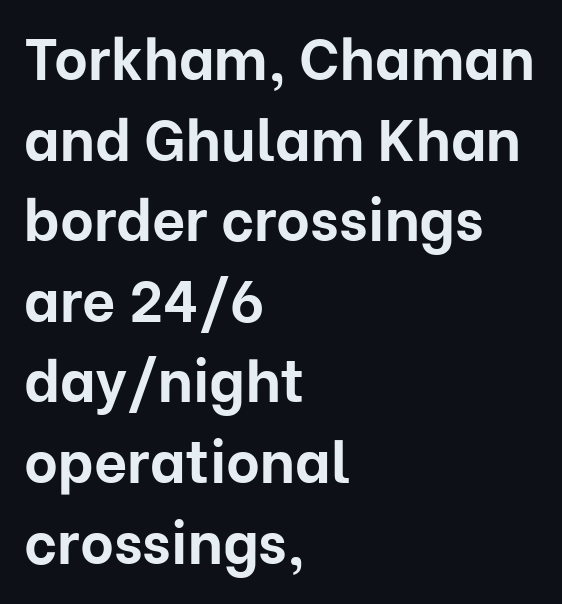
Q: Is the text bold? A: Yes.
Q: Is the text italic (slanted)? A: No, it is upright.
Q: Is the typeface a serif or a sans-serif typeface? A: Sans-serif.
Q: Is the text underlined? A: No.
Q: How is the paragraph aligned? A: Left-aligned.
Q: Is the spacing between letters normal or unusually wide? A: Normal.
Q: Is the spacing between lines tight, normal or loose? A: Normal.
Q: Width (condensed, normal, or wide)? A: Normal.
Q: Stroke contrast? A: Low.
Q: x-height? A: Medium.
Q: Monospaced? A: No.
